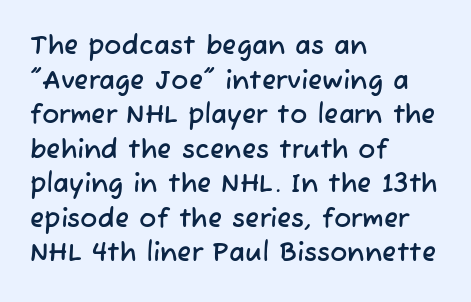
Q: Is the text underlined? A: No.
Q: How is the paragraph aligned? A: Left-aligned.
Q: Is the spacing between letters normal or unusually wide? A: Normal.
Q: Is the spacing between lines tight, normal or loose? A: Normal.
